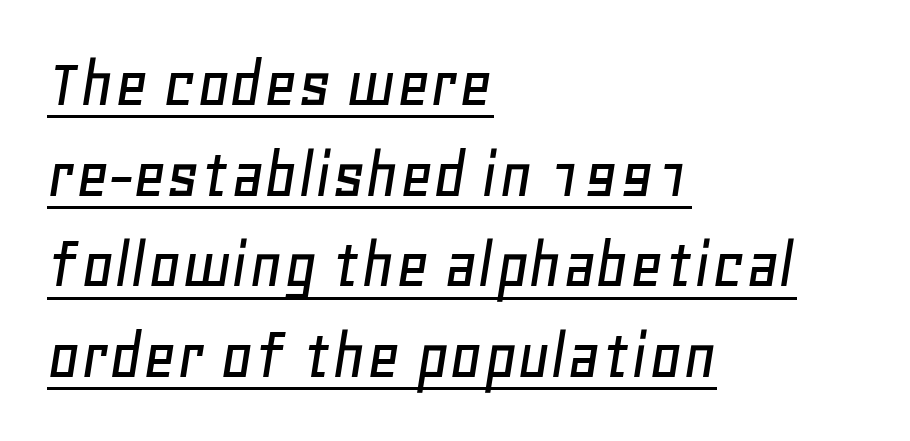
The image shows 72 px text type, italic (leaning right); set left-aligned, normal line spacing (1.26x), normal letter spacing, underlined; low stroke contrast and a large x-height.
